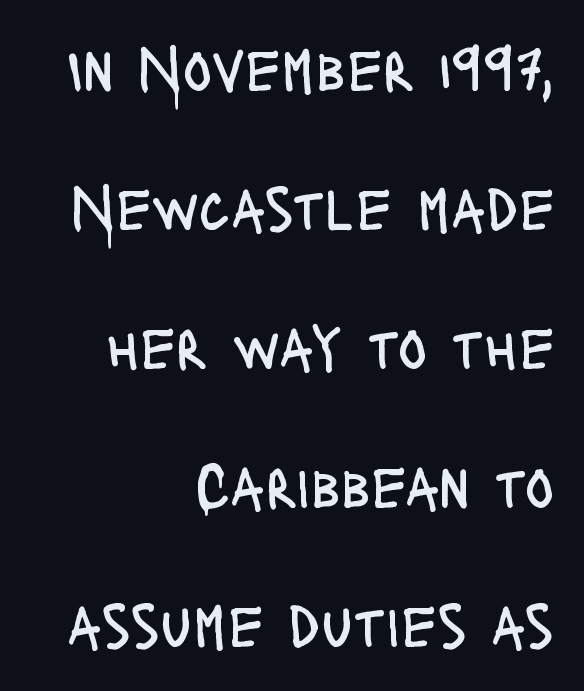
Q: Is the text bold? A: No.
Q: Is the text italic (slanted)? A: No, it is upright.
Q: Is the typeface a serif or a sans-serif typeface? A: Sans-serif.
Q: Is the text underlined? A: No.
Q: How is the paragraph aligned? A: Right-aligned.
Q: Is the spacing between letters normal or unusually wide? A: Normal.
Q: Is the spacing between lines tight, normal or loose? A: Loose.
Q: Width (condensed, normal, or wide)? A: Condensed.
Q: Stroke contrast? A: Low.
Q: x-height? A: Large.
Q: Monospaced? A: No.
